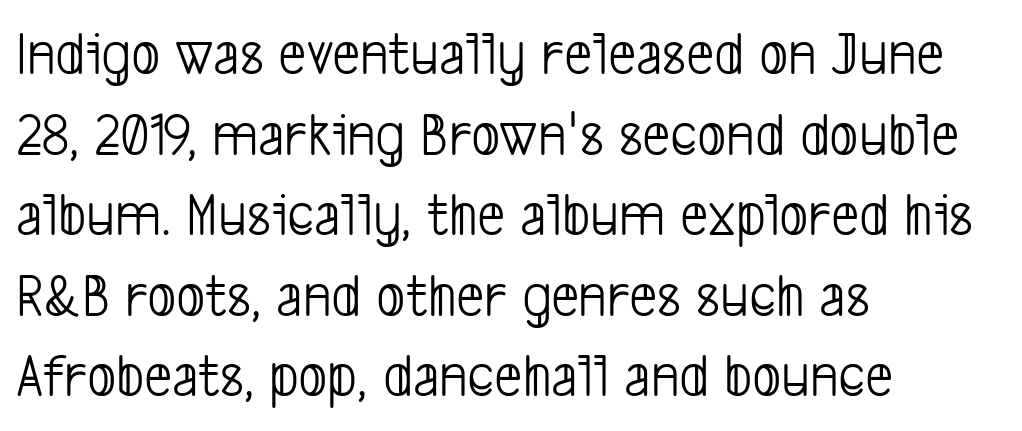
{"serif": "no", "bold": "no", "weight": "light", "width": "condensed", "stroke_contrast": "low", "x_height": "medium", "monospaced": "no", "underline": "no", "align": "left", "line_spacing": "normal", "line_spacing_ratio": 1.3, "letter_spacing": "normal", "letter_spacing_em": 0.0, "glyph_px": 62}
